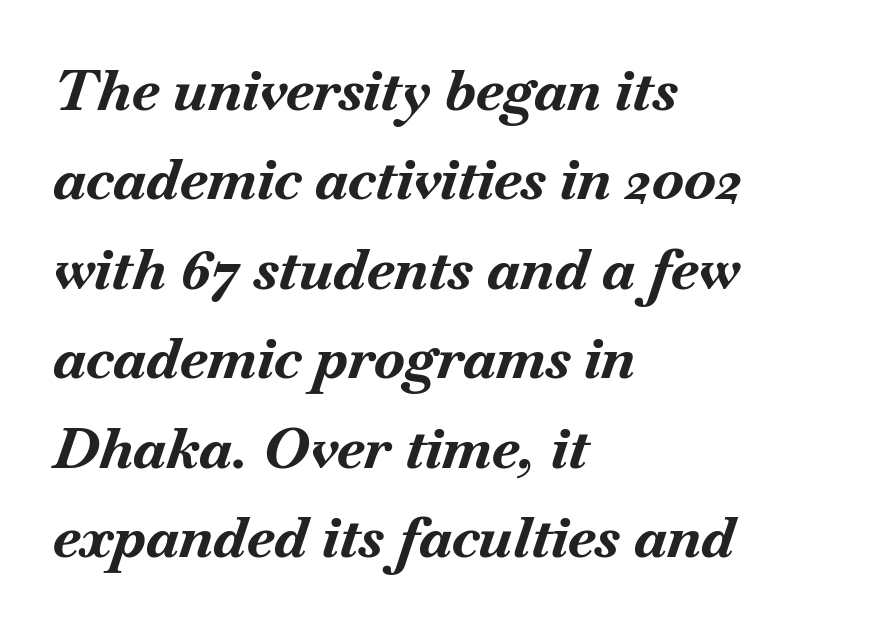
These lines stack with their left ends in a neat column. Typesetter's note: full bold, strokes at maximum text heaviness. The face used here is proportionally spaced, like ordinary book or web type. Lines of text with bare space underneath. Successive baselines arrive at the customary interval. The axis of the letterforms is tilted away from vertical.
